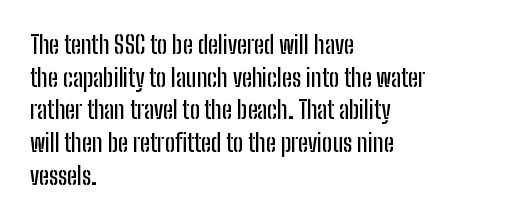
Q: Is the text italic (slanted)? A: No, it is upright.
Q: Is the text underlined? A: No.
Q: How is the paragraph aligned? A: Left-aligned.
Q: Is the spacing between letters normal or unusually wide? A: Normal.
Q: Is the spacing between lines tight, normal or loose? A: Normal.
